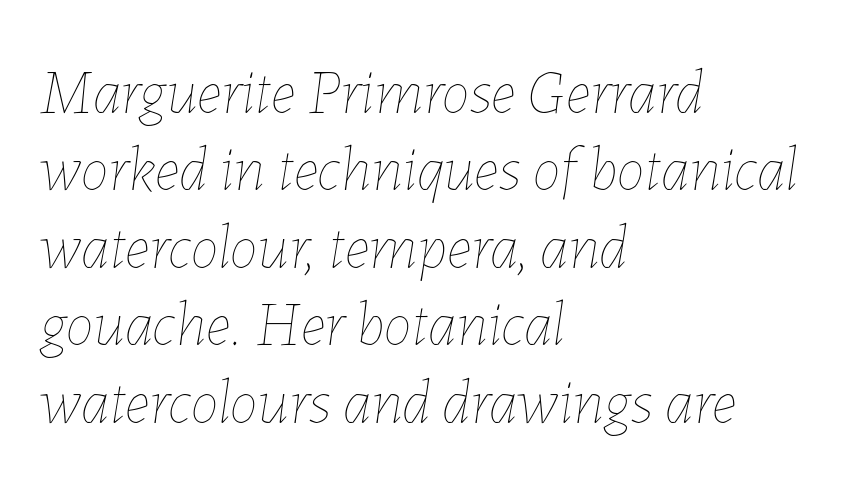
The image shows 63 px thin type, italic (leaning right); set left-aligned, line spacing 1.23x, normal letter spacing, not underlined; low stroke contrast and a medium x-height.
